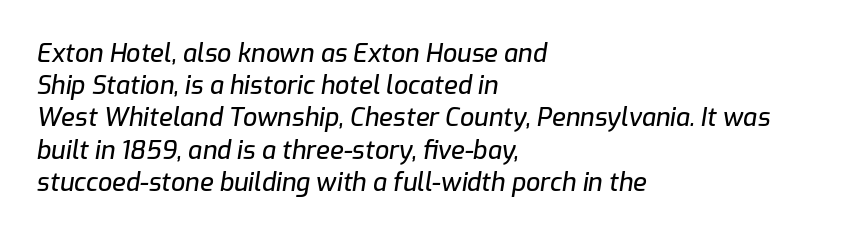
{"italic": "yes", "lean": "right", "slant_degrees": 9, "underline": "no", "align": "left", "line_spacing": "normal", "line_spacing_ratio": 1.29, "letter_spacing": "normal", "letter_spacing_em": 0.0, "glyph_px": 25}
